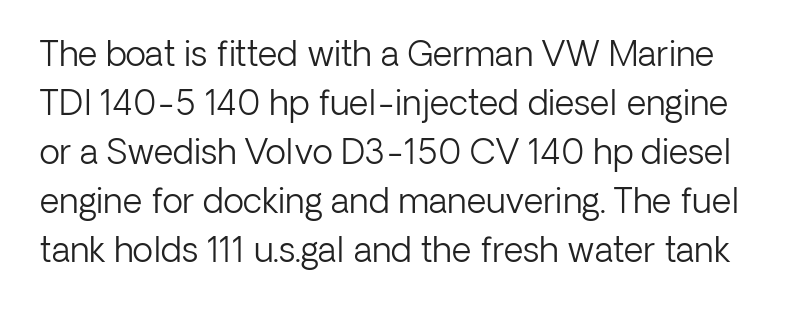
The image shows 34 px light sans-serif type, upright; set normal line spacing (1.44x), normal letter spacing, not underlined; low stroke contrast and a medium x-height.
